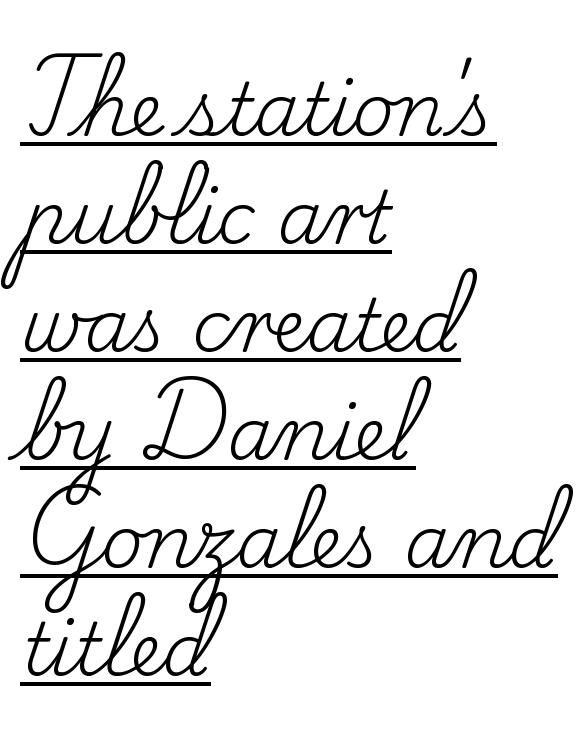
{"serif": "yes", "bold": "no", "weight": "regular", "width": "normal", "stroke_contrast": "low", "x_height": "small", "monospaced": "no", "underline": "yes", "align": "left", "line_spacing": "normal", "line_spacing_ratio": 1.48, "letter_spacing": "normal", "letter_spacing_em": 0.0, "glyph_px": 73}
